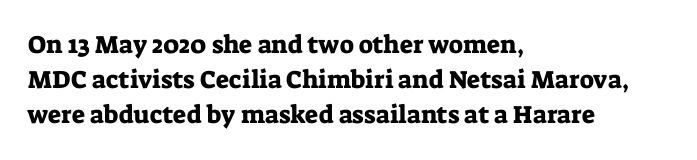
Posture: straight, roman, zero tilt. This rendering uses left alignment, leaving the right contour irregular. This sample keeps an unexceptional amount of space between lines. Bare-footed words on every line.
